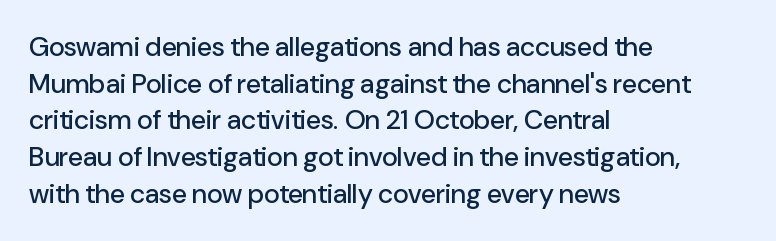
Alignment: flush left. The lettering stays uniformly vertical, giving the passage a roman look. The block of text has a typical density, with ordinary space between rows. Beneath every word, the page is bare. Compared with typical body copy, the letter spacing here is the same.
